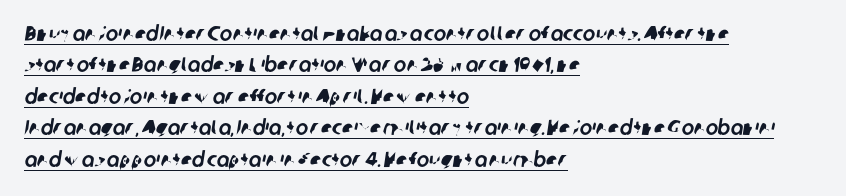
Q: Is the text underlined? A: Yes.
Q: How is the paragraph aligned? A: Left-aligned.
Q: Is the spacing between letters normal or unusually wide? A: Normal.
Q: Is the spacing between lines tight, normal or loose? A: Normal.
